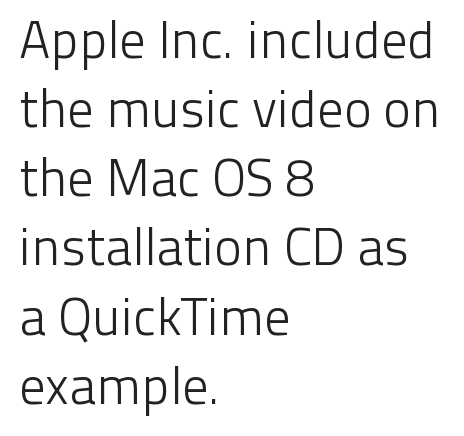
{"serif": "no", "italic": "no", "bold": "no", "weight": "light", "width": "normal", "stroke_contrast": "low", "x_height": "medium", "monospaced": "no", "underline": "no", "align": "left", "line_spacing": "normal", "line_spacing_ratio": 1.33, "letter_spacing": "normal", "letter_spacing_em": 0.0, "glyph_px": 52}
